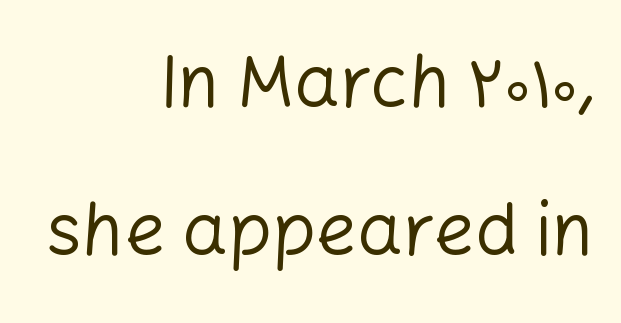
{"serif": "no", "italic": "no", "bold": "no", "weight": "regular", "width": "normal", "stroke_contrast": "low", "x_height": "medium", "monospaced": "no", "underline": "no", "align": "right", "line_spacing": "loose", "line_spacing_ratio": 2.05, "letter_spacing": "normal", "letter_spacing_em": 0.0, "glyph_px": 72}
